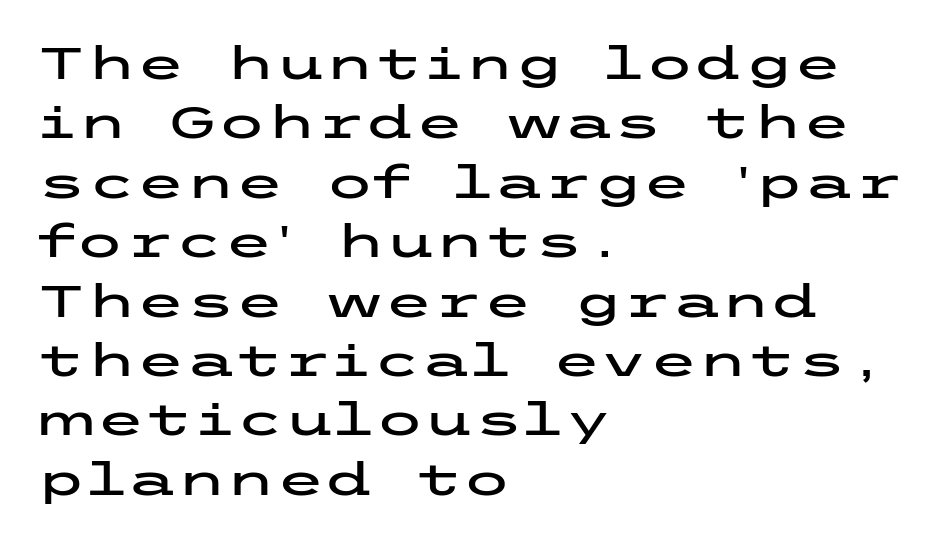
Does extra space separate the letters? No, they use regular spacing. You can tell from the bare stems that sans-serif type was used. All the whitespace from short lines collects on the right. Each new line begins a customary step beneath the previous one.
